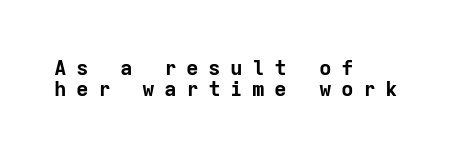
{"italic": "no", "bold": "yes", "underline": "no", "align": "left", "line_spacing": "tight", "line_spacing_ratio": 0.98, "letter_spacing": "wide", "letter_spacing_em": 0.45, "glyph_px": 21}
